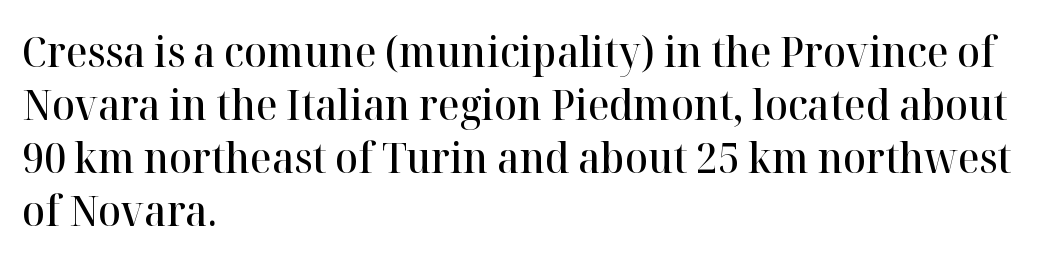
The glyphs in this specimen are seriffed. Honestly, there is no underline to notice here at all. The typography opts for an upright posture over an oblique one. Compared with typical body copy, the letter spacing here is the same.
